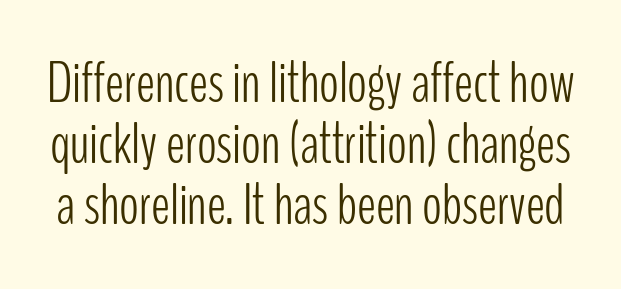
{"serif": "no", "italic": "no", "bold": "no", "weight": "light", "width": "condensed", "stroke_contrast": "low", "x_height": "medium", "monospaced": "no", "underline": "no", "line_spacing": "tight", "line_spacing_ratio": 1.05, "letter_spacing": "normal", "letter_spacing_em": 0.0, "glyph_px": 58}
